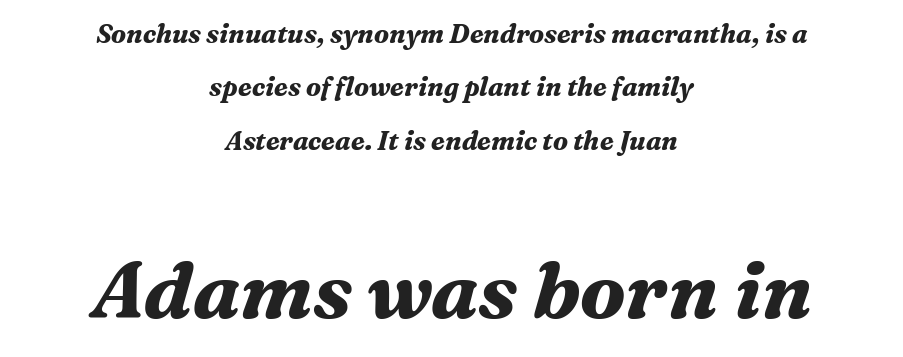
Q: Is the text bold? A: Yes.
Q: Is the text italic (slanted)? A: Yes, it leans right by about 16 degrees.
Q: Is the typeface a serif or a sans-serif typeface? A: Serif.
Q: Is the text underlined? A: No.
Q: How is the paragraph aligned? A: Centered.
Q: Is the spacing between letters normal or unusually wide? A: Normal.
Q: Is the spacing between lines tight, normal or loose? A: Loose.
Q: Which block of text is set in a larger size, the first (top) or the second (bottom)? A: The second (bottom) one.
Q: Width (condensed, normal, or wide)? A: Normal.
Q: Stroke contrast? A: Medium.
Q: x-height? A: Medium.
Q: Monospaced? A: No.
